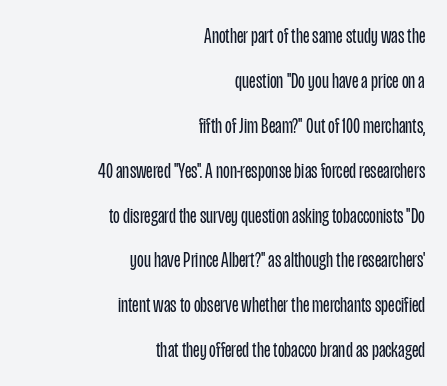
The image shows 22 px text type, upright; set right-aligned, loose line spacing (2.04x), normal letter spacing, not underlined.
